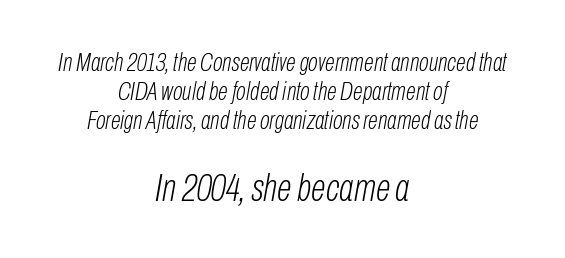
Q: Is the text bold? A: No.
Q: Is the text italic (slanted)? A: Yes, it leans right by about 10 degrees.
Q: Is the text underlined? A: No.
Q: How is the paragraph aligned? A: Centered.
Q: Is the spacing between letters normal or unusually wide? A: Normal.
Q: Is the spacing between lines tight, normal or loose? A: Tight.
Q: Which block of text is set in a larger size, the first (top) or the second (bottom)? A: The second (bottom) one.
Q: Width (condensed, normal, or wide)? A: Condensed.
Q: Stroke contrast? A: Low.
Q: x-height? A: Medium.
Q: Monospaced? A: No.
